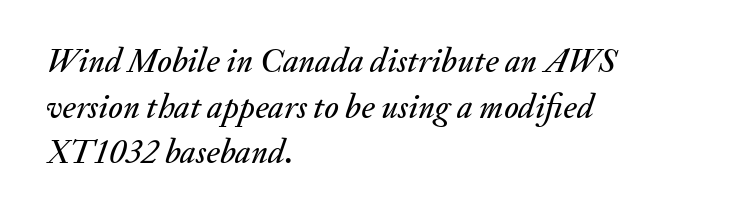
Q: Is the text italic (slanted)? A: Yes, it leans right by about 20 degrees.
Q: Is the text underlined? A: No.
Q: How is the paragraph aligned? A: Left-aligned.
Q: Is the spacing between letters normal or unusually wide? A: Normal.
Q: Is the spacing between lines tight, normal or loose? A: Normal.
Q: Width (condensed, normal, or wide)? A: Normal.
Q: Stroke contrast? A: Medium.
Q: x-height? A: Small.
Q: Monospaced? A: No.
